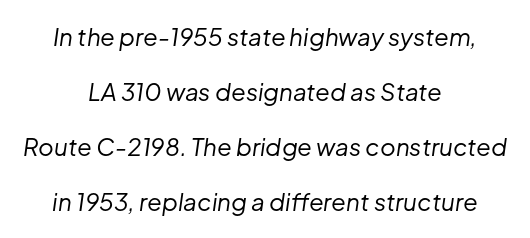
Descenders are the only things crossing below the line. Compared with a typical body face, this is equally light or lighter still. Widely set lines give the paragraph a tall, airy silhouette. Nothing unusual about the tracking: characters are spaced as the font intends. This sample uses an oblique cut, with every glyph tilted off the vertical. Does the copy run flush right? No — it is centered line by line.
